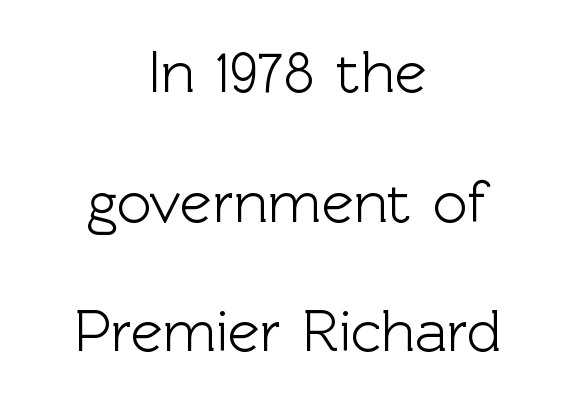
{"serif": "no", "italic": "no", "width": "normal", "x_height": "medium", "monospaced": "no", "underline": "no", "align": "center", "line_spacing": "loose", "line_spacing_ratio": 2.16, "letter_spacing": "normal", "letter_spacing_em": 0.0, "glyph_px": 60}
